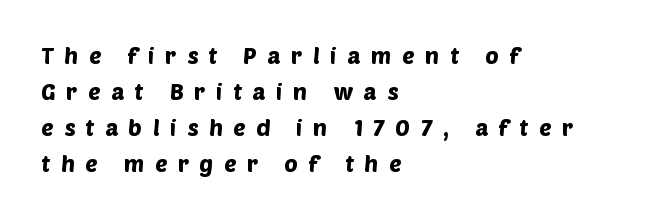
You could only call the tracking loose — the letters float apart. Notice how descenders clear the ascenders below comfortably — that's standard leading. The area under the type is left untouched. The ragged edge is on the right, which tells us the setting is flush left.
